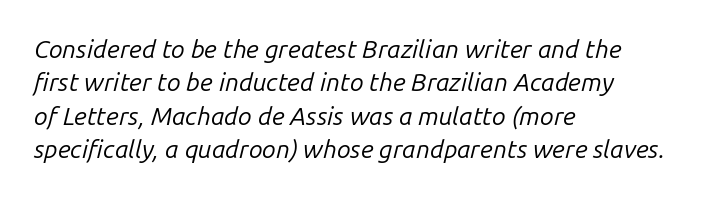
The image shows 25 px text type, italic (leaning right); set left-aligned, normal line spacing (1.34x), normal letter spacing, not underlined.
